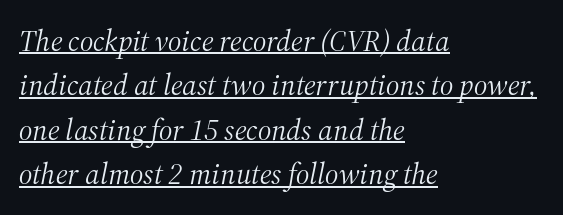
{"serif": "yes", "italic": "yes", "lean": "right", "slant_degrees": 12, "bold": "no", "weight": "light", "width": "normal", "stroke_contrast": "medium", "x_height": "medium", "monospaced": "no", "underline": "yes", "align": "left", "line_spacing": "normal", "line_spacing_ratio": 1.48, "letter_spacing": "normal", "letter_spacing_em": 0.0, "glyph_px": 30}
